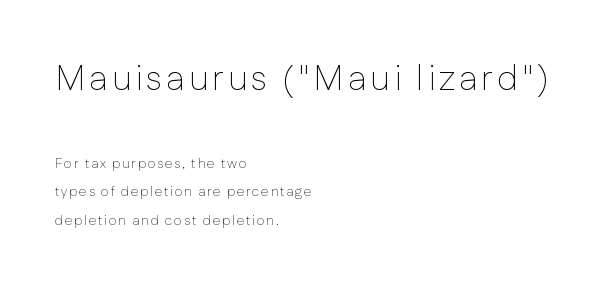
Visually the block forms a straight wall on the left and a jagged coastline on the right. Descenders are the only things crossing below the line. Note: no serifs on the glyphs. The designer dialed line spacing up above the default. The upper block of text is set noticeably larger than the block beneath it. Character widths vary here, with narrow letters taking less room than wide ones.
